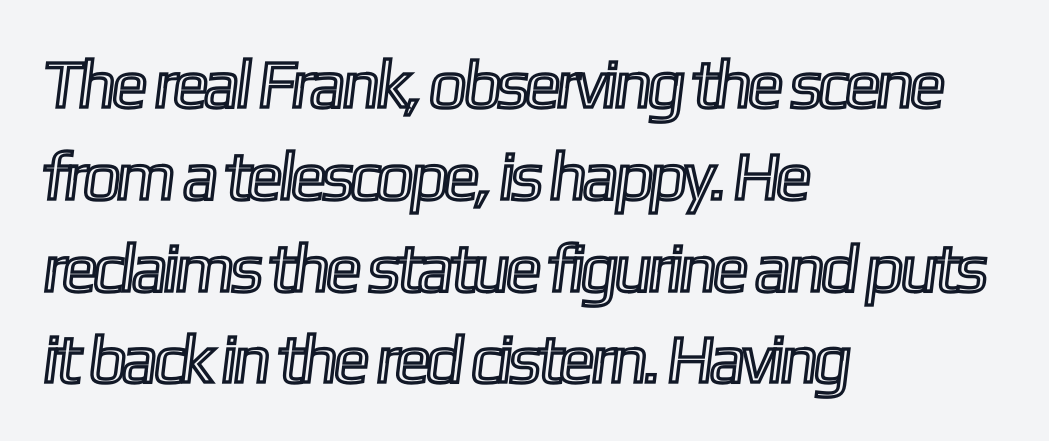
Tracking value appears to be zero — textbook default spacing. Quick note: underline off. Line starts are locked; line ends wander. Think of a printed novel: that variable character pitch is what you see here.
